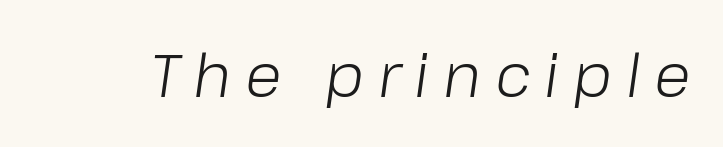
The image shows 60 px light type, italic (leaning right); set unusually wide letter spacing (+0.23 em), not underlined; low stroke contrast and a medium x-height.
